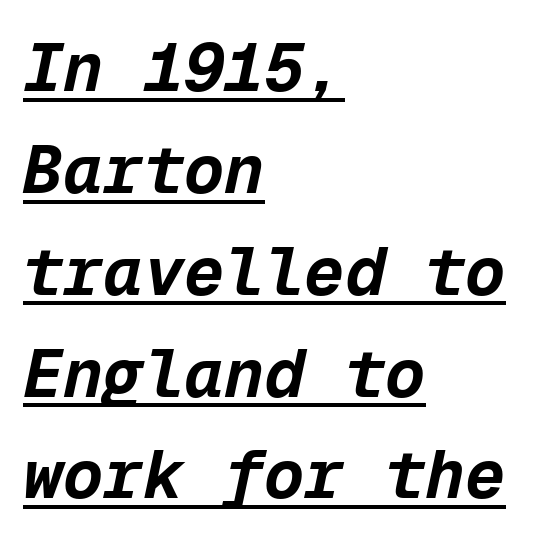
The paragraph shown leans on its left margin. Glyph-to-glyph distance matches everyday printed text. Rows of type keep a routine distance in the vertical direction. Glance below the letters and you will spot a drawn line.
